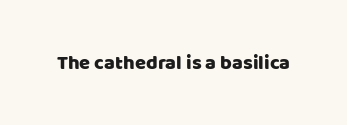
Q: Is the text italic (slanted)? A: No, it is upright.
Q: Is the text underlined? A: No.
Q: Is the spacing between letters normal or unusually wide? A: Normal.
